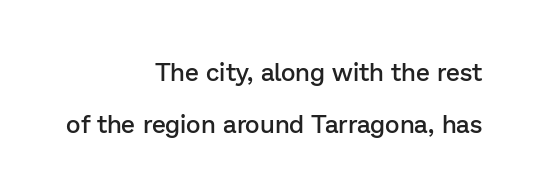
The baseline area is clear. Each word holds together tightly as a unit, with standard inter-letter gaps. Unlike italic type, these characters show no tilt at all. One glance says open: line gaps are wider than usual. Short and long lines alike share a common ending point at right. Weight: semibold (demi).
